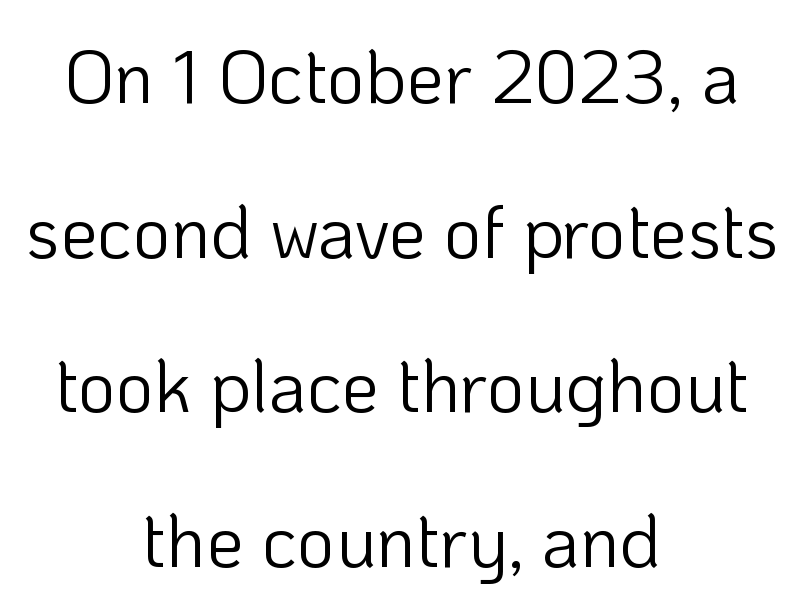
Q: Is the text bold? A: No.
Q: Is the text italic (slanted)? A: No, it is upright.
Q: Is the typeface a serif or a sans-serif typeface? A: Sans-serif.
Q: Is the text underlined? A: No.
Q: How is the paragraph aligned? A: Centered.
Q: Is the spacing between letters normal or unusually wide? A: Normal.
Q: Is the spacing between lines tight, normal or loose? A: Loose.
Q: Width (condensed, normal, or wide)? A: Normal.
Q: Stroke contrast? A: Low.
Q: x-height? A: Medium.
Q: Monospaced? A: No.
